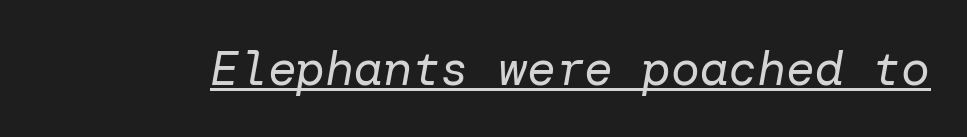
{"italic": "yes", "lean": "right", "slant_degrees": 10, "bold": "no", "weight": "regular", "width": "normal", "stroke_contrast": "low", "x_height": "medium", "underline": "yes", "letter_spacing": "normal", "letter_spacing_em": 0.0, "glyph_px": 48}
